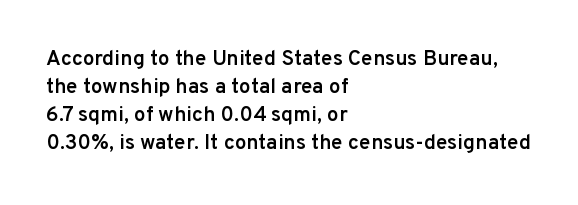
The axis of the letterforms is exactly vertical. The block of text has a typical density, with ordinary space between rows. Plain, unruled lines of type. Slightly chunky letters — semibold, I'd say, not full bold. Left-aligned paragraph, ragged on the right.
